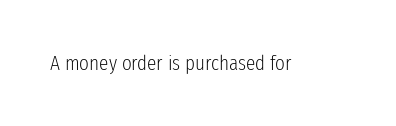
The image shows 21 px text type, upright; set normal letter spacing, not underlined.
